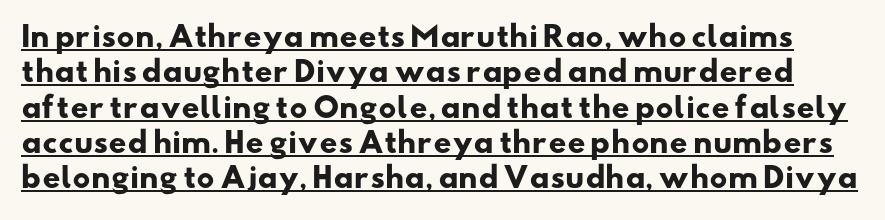
Look at the stroke-to-counter ratio: heavy, a bold. Observe the absence of serifs on each vertical stroke in this sample. The face used here appears with an underline applied. The passage shown is typed in a proportional face where columns would drift. The lines sit at an ordinary, default distance from one another.
